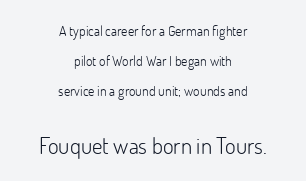
The image shows 23 px text type, upright; set centered, loose line spacing (2.15x), normal letter spacing, not underlined; the second (bottom) block is 1.64x larger.
